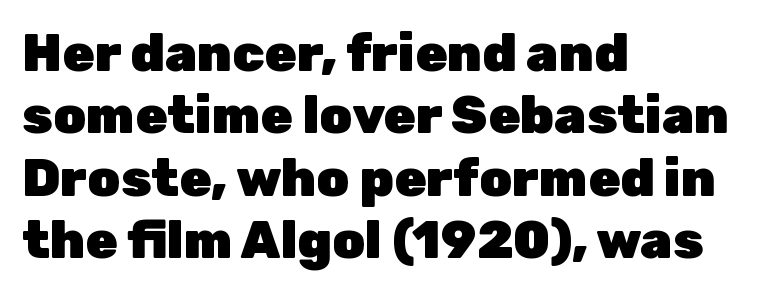
Q: Is the text bold? A: Yes.
Q: Is the text italic (slanted)? A: No, it is upright.
Q: Is the typeface a serif or a sans-serif typeface? A: Sans-serif.
Q: Is the text underlined? A: No.
Q: How is the paragraph aligned? A: Left-aligned.
Q: Is the spacing between letters normal or unusually wide? A: Normal.
Q: Width (condensed, normal, or wide)? A: Normal.
Q: Stroke contrast? A: Low.
Q: x-height? A: Medium.
Q: Monospaced? A: No.
